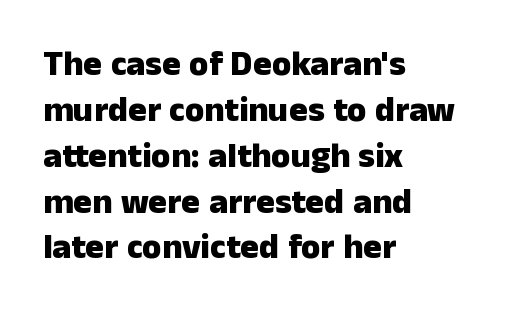
The image shows 35 px heavy sans-serif type, upright; set left-aligned, normal line spacing (1.31x), normal letter spacing, not underlined; low stroke contrast and a medium x-height.
